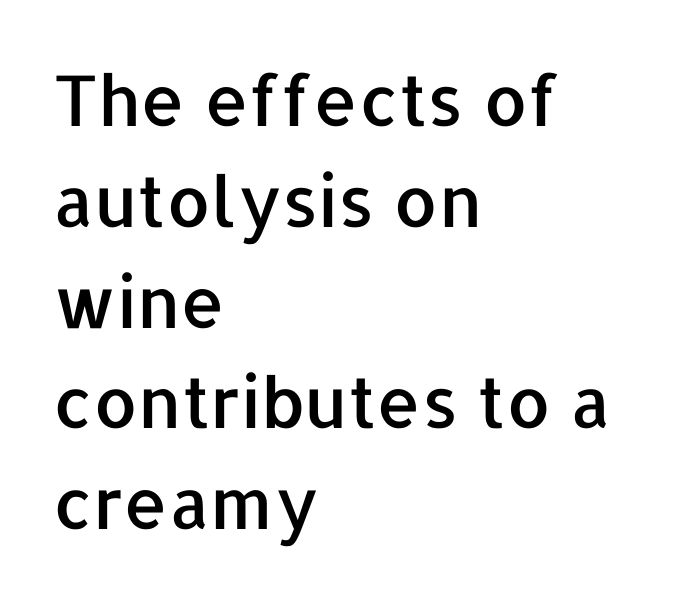
{"serif": "no", "italic": "no", "width": "normal", "stroke_contrast": "low", "x_height": "medium", "monospaced": "no", "underline": "no", "align": "left", "line_spacing": "normal", "line_spacing_ratio": 1.44, "letter_spacing": "normal", "letter_spacing_em": 0.0, "glyph_px": 70}
